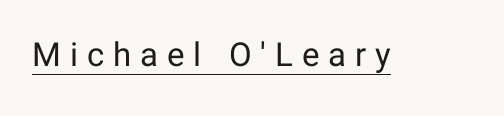
Q: Is the text bold? A: No.
Q: Is the text italic (slanted)? A: No, it is upright.
Q: Is the typeface a serif or a sans-serif typeface? A: Sans-serif.
Q: Is the text underlined? A: Yes.
Q: Is the spacing between letters normal or unusually wide? A: Unusually wide.
Q: Width (condensed, normal, or wide)? A: Normal.
Q: Stroke contrast? A: Low.
Q: x-height? A: Medium.
Q: Monospaced? A: No.
